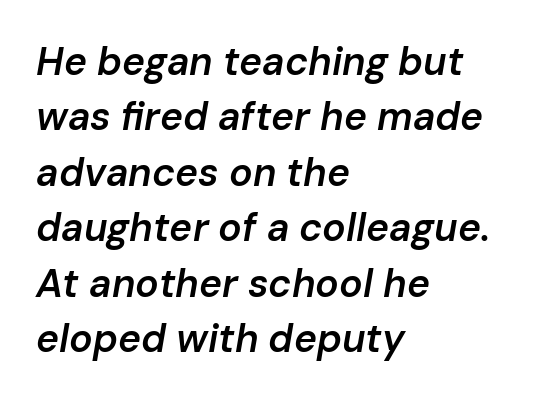
The font is running at a semibold setting, under full bold. In terms of posture, this sample is oblique. This sample is left-justified, so line endings fall wherever the words run out. Whoever set this chose a conventional vertical rhythm. These lines keep a tight, regular rhythm from letter to letter.
